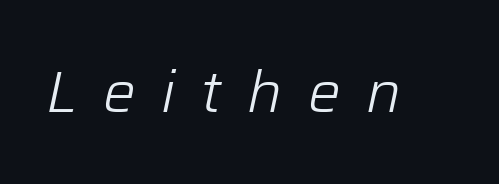
Q: Is the text bold? A: No.
Q: Is the text italic (slanted)? A: Yes, it leans right by about 12 degrees.
Q: Is the text underlined? A: No.
Q: Is the spacing between letters normal or unusually wide? A: Unusually wide.
Q: Width (condensed, normal, or wide)? A: Normal.
Q: Stroke contrast? A: Low.
Q: x-height? A: Medium.
Q: Monospaced? A: No.
